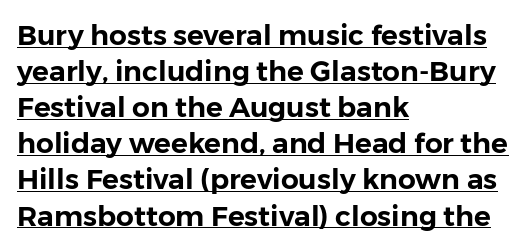
Every row of glyphs begins at an identical x-position on the left. Students, observe the line beneath the letters — that is underlining. Short note: letters normally spaced. Think of a printed novel: that variable character pitch is what you see here.
